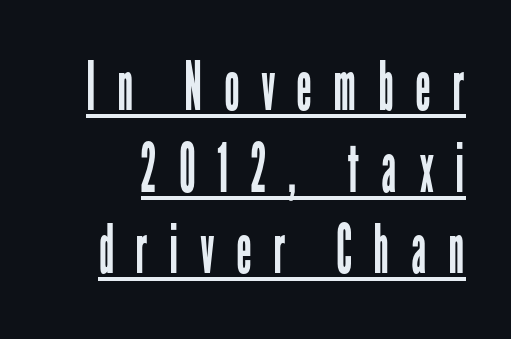
Q: Is the text bold? A: No.
Q: Is the text italic (slanted)? A: No, it is upright.
Q: Is the typeface a serif or a sans-serif typeface? A: Sans-serif.
Q: Is the text underlined? A: Yes.
Q: Is the spacing between letters normal or unusually wide? A: Unusually wide.
Q: Width (condensed, normal, or wide)? A: Condensed.
Q: Stroke contrast? A: Low.
Q: x-height? A: Medium.
Q: Monospaced? A: No.
